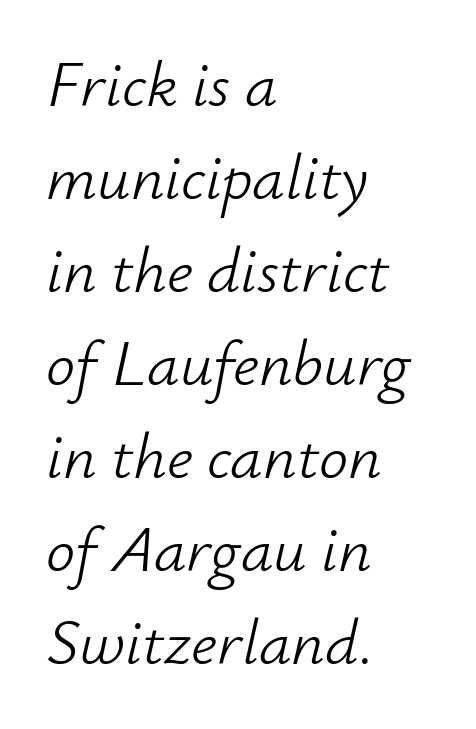
The image shows 65 px light type, italic (leaning right); set left-aligned, normal line spacing (1.43x), normal letter spacing, not underlined; low stroke contrast and a small x-height.
